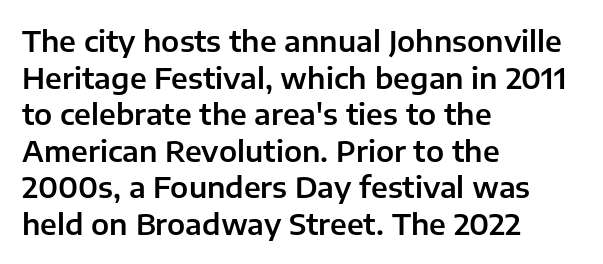
{"serif": "no", "italic": "no", "width": "normal", "stroke_contrast": "low", "x_height": "medium", "monospaced": "no", "underline": "no", "align": "left", "line_spacing": "normal", "line_spacing_ratio": 1.26, "letter_spacing": "normal", "letter_spacing_em": 0.0, "glyph_px": 29}
